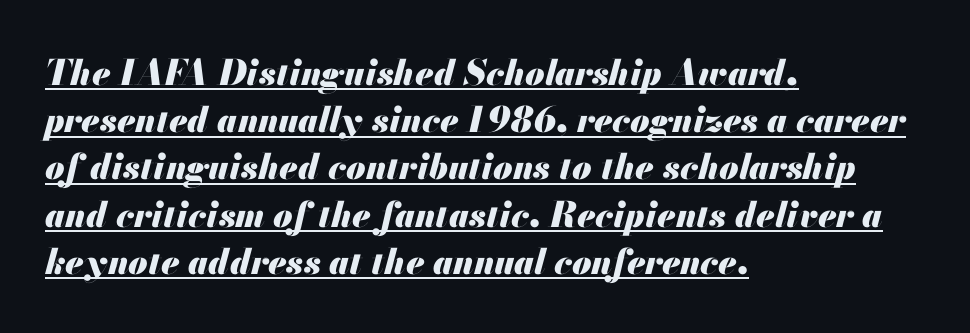
The image shows 35 px heavy type, italic (leaning right); set left-aligned, normal line spacing (1.35x), normal letter spacing, underlined; medium stroke contrast and a small x-height.
